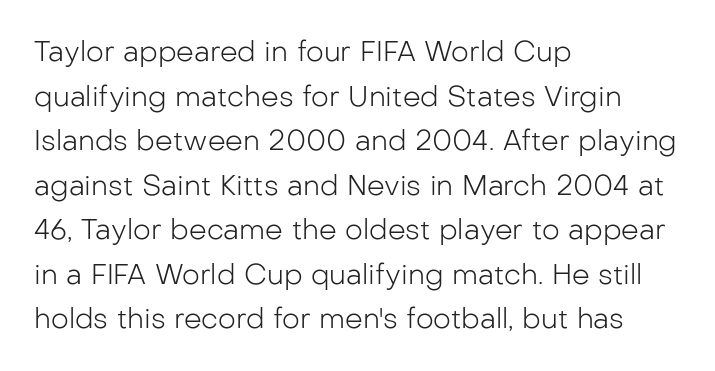
One glance says typical: line gaps are just what's usual. Layout note: lines flush left. I'd call this a sans setting — the letters go barefoot. Check the space under the baseline: it is left empty.
